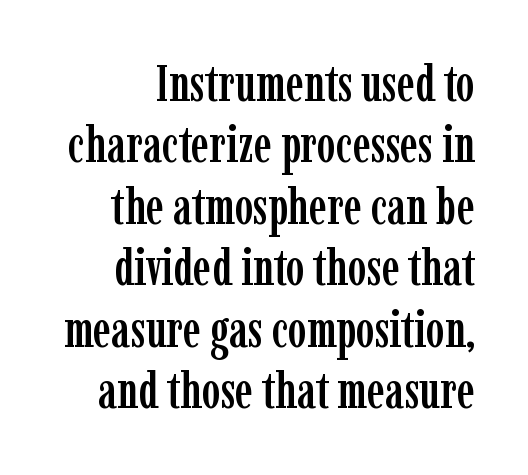
Q: Is the text italic (slanted)? A: No, it is upright.
Q: Is the typeface a serif or a sans-serif typeface? A: Serif.
Q: Is the text underlined? A: No.
Q: Is the spacing between letters normal or unusually wide? A: Normal.
Q: Width (condensed, normal, or wide)? A: Condensed.
Q: Stroke contrast? A: Low.
Q: x-height? A: Medium.
Q: Monospaced? A: No.
